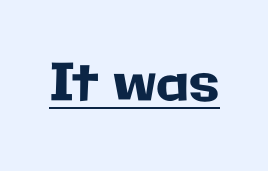
The image shows 51 px sans-serif type, upright; set normal letter spacing, underlined; low stroke contrast and a medium x-height.
